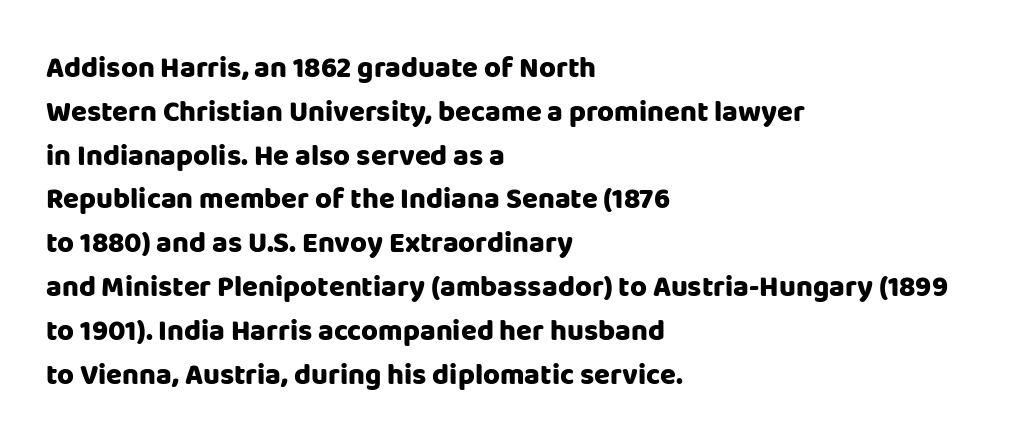
The image shows 29 px heavy sans-serif type, upright; set left-aligned, normal line spacing (1.51x), normal letter spacing, not underlined; low stroke contrast and a large x-height.
